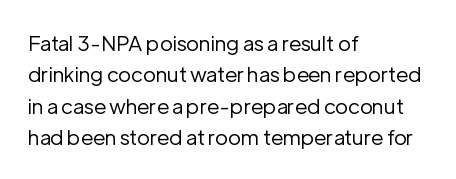
Q: Is the text bold? A: No.
Q: Is the text italic (slanted)? A: No, it is upright.
Q: Is the text underlined? A: No.
Q: How is the paragraph aligned? A: Left-aligned.
Q: Is the spacing between letters normal or unusually wide? A: Normal.
Q: Is the spacing between lines tight, normal or loose? A: Normal.
